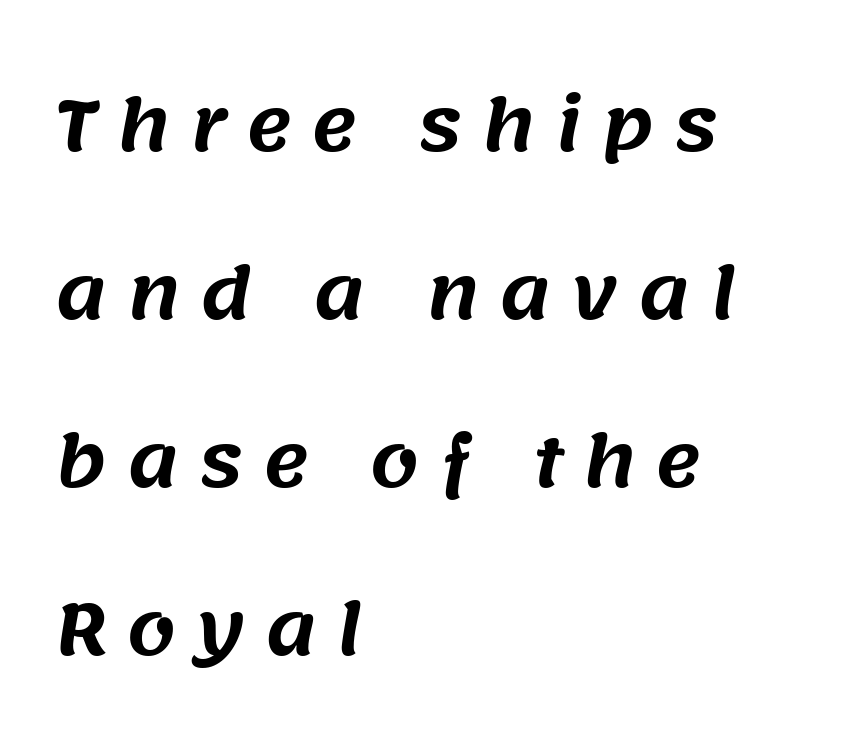
The image shows 70 px sans-serif type; set left-aligned, loose line spacing (2.4x), unusually wide letter spacing (+0.28 em), not underlined; medium stroke contrast and a large x-height.
